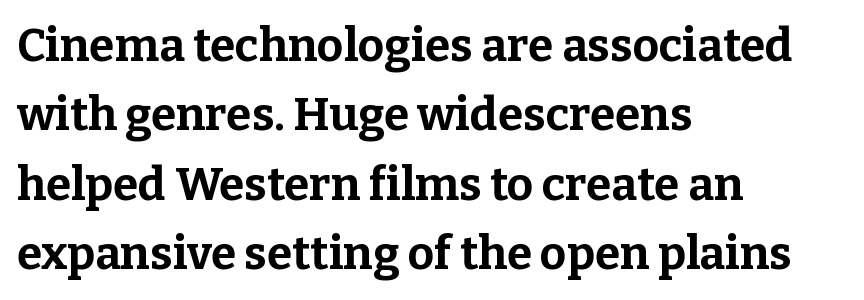
{"serif": "yes", "italic": "no", "bold": "yes", "weight": "bold", "width": "normal", "stroke_contrast": "low", "x_height": "medium", "monospaced": "no", "underline": "no", "align": "left", "line_spacing": "normal", "line_spacing_ratio": 1.51, "letter_spacing": "normal", "letter_spacing_em": 0.0, "glyph_px": 46}
